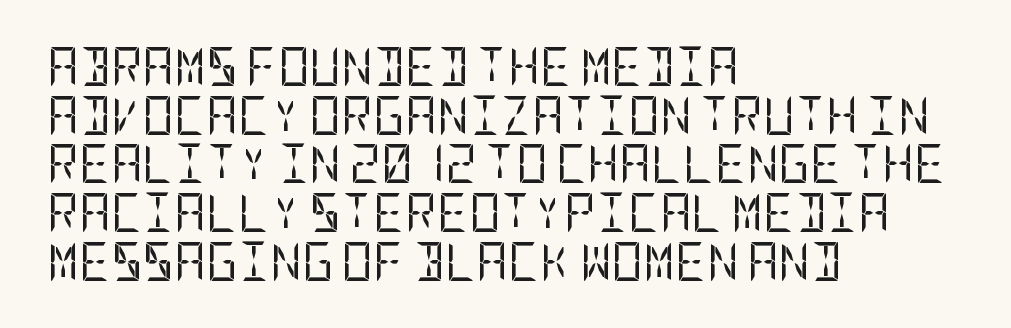
Q: Is the text bold? A: No.
Q: Is the text italic (slanted)? A: No, it is upright.
Q: Is the typeface a serif or a sans-serif typeface? A: Sans-serif.
Q: Is the text underlined? A: No.
Q: How is the paragraph aligned? A: Left-aligned.
Q: Is the spacing between letters normal or unusually wide? A: Normal.
Q: Is the spacing between lines tight, normal or loose? A: Normal.
Q: Width (condensed, normal, or wide)? A: Condensed.
Q: Stroke contrast? A: Low.
Q: x-height? A: Large.
